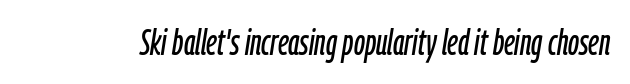
{"italic": "yes", "lean": "right", "slant_degrees": 9, "width": "condensed", "stroke_contrast": "low", "x_height": "medium", "monospaced": "no", "underline": "no", "letter_spacing": "normal", "letter_spacing_em": 0.0, "glyph_px": 36}
